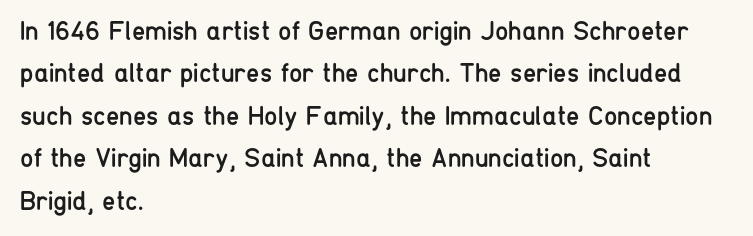
{"italic": "no", "bold": "no", "underline": "no", "align": "left", "line_spacing": "normal", "line_spacing_ratio": 1.57, "letter_spacing": "normal", "letter_spacing_em": 0.0, "glyph_px": 27}
